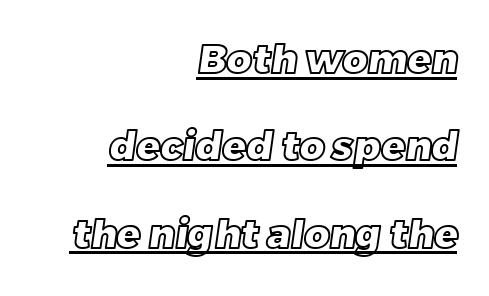
These lines keep a tight, regular rhythm from letter to letter. The rendering uses the underline text-decoration. Reading down the column, the eye jumps a long way to each next line. The compositor pushed each line to the right boundary.
